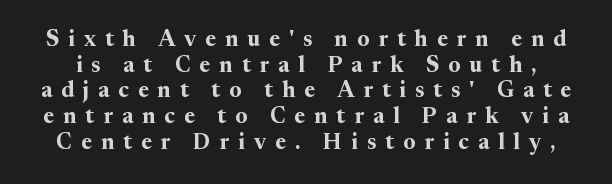
Q: Is the text bold? A: Yes.
Q: Is the text italic (slanted)? A: No, it is upright.
Q: Is the text underlined? A: No.
Q: Is the spacing between letters normal or unusually wide? A: Unusually wide.
